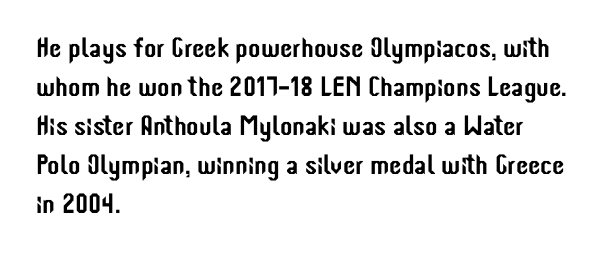
{"serif": "no", "italic": "no", "width": "condensed", "stroke_contrast": "low", "x_height": "medium", "monospaced": "no", "underline": "no", "align": "left", "line_spacing": "normal", "line_spacing_ratio": 1.39, "letter_spacing": "normal", "letter_spacing_em": 0.0, "glyph_px": 28}
